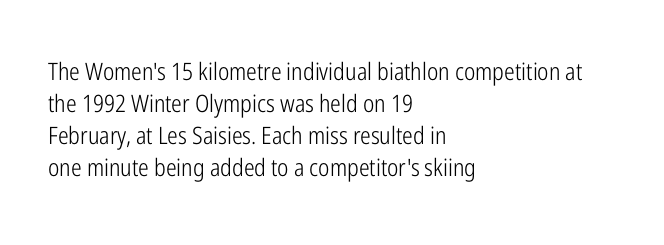
The image shows 24 px text type, upright; set left-aligned, normal line spacing (1.33x), normal letter spacing, not underlined.
